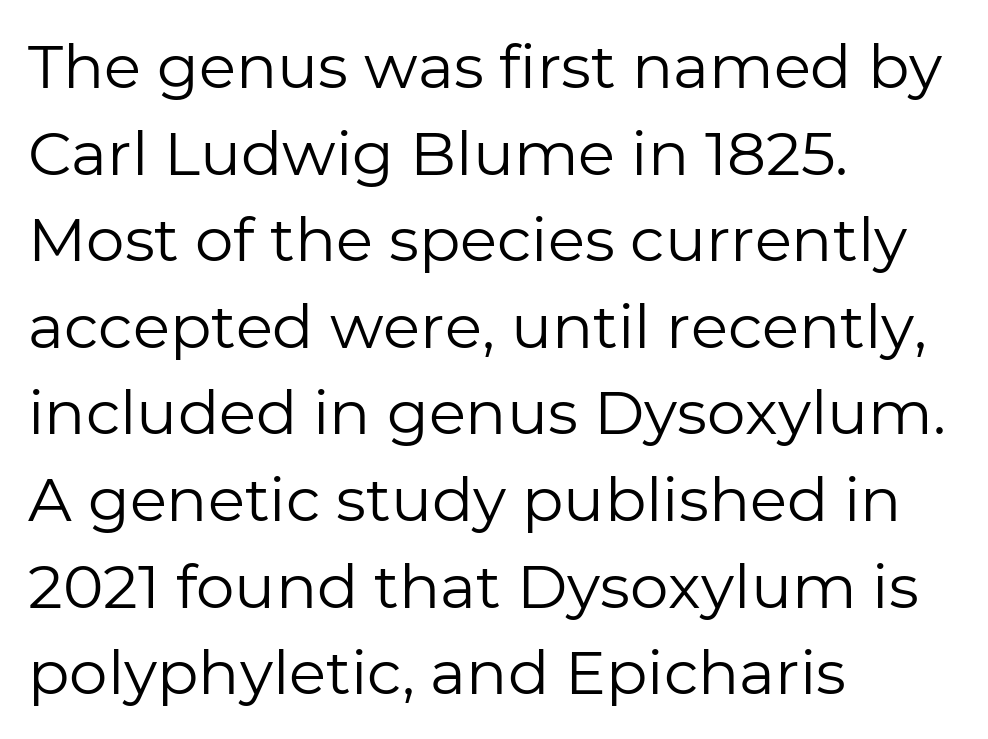
The image shows 61 px regular-weight sans-serif type, upright; set left-aligned, normal line spacing (1.42x), normal letter spacing, not underlined; low stroke contrast and a medium x-height.
